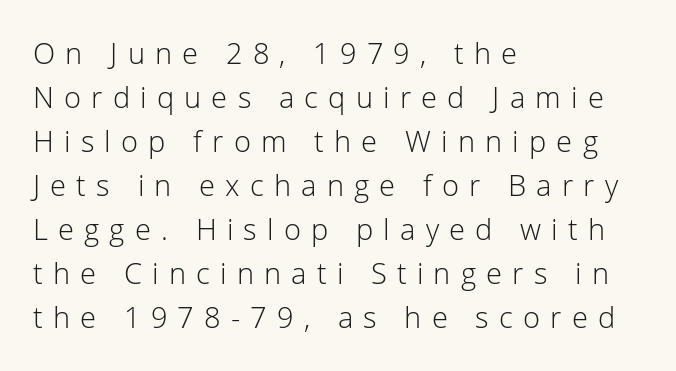
{"serif": "no", "italic": "no", "bold": "no", "weight": "light", "width": "normal", "stroke_contrast": "low", "x_height": "medium", "monospaced": "no", "underline": "no", "align": "left", "line_spacing": "normal", "line_spacing_ratio": 1.52, "letter_spacing": "wide", "letter_spacing_em": 0.35, "glyph_px": 29}
